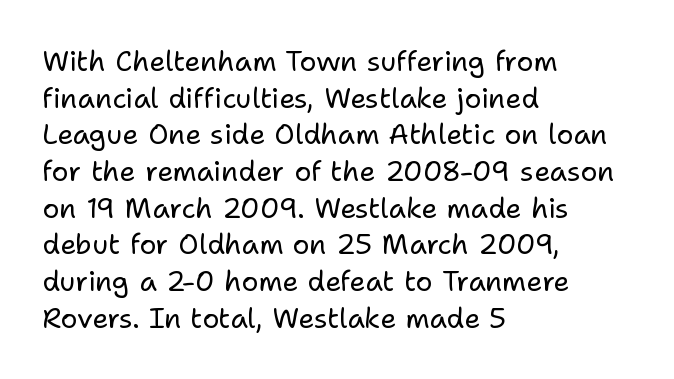
{"serif": "no", "italic": "no", "bold": "no", "weight": "regular", "width": "normal", "stroke_contrast": "low", "x_height": "medium", "monospaced": "no", "underline": "no", "align": "left", "line_spacing": "normal", "line_spacing_ratio": 1.31, "letter_spacing": "normal", "letter_spacing_em": 0.0, "glyph_px": 28}
